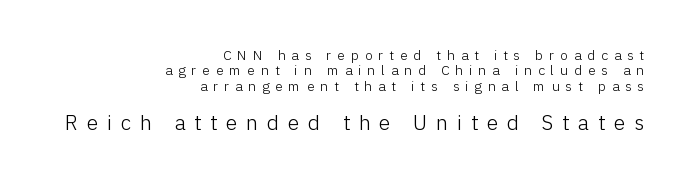
Q: Is the text bold? A: No.
Q: Is the text italic (slanted)? A: No, it is upright.
Q: Is the text underlined? A: No.
Q: How is the paragraph aligned? A: Right-aligned.
Q: Is the spacing between letters normal or unusually wide? A: Unusually wide.
Q: Is the spacing between lines tight, normal or loose? A: Tight.
Q: Which block of text is set in a larger size, the first (top) or the second (bottom)? A: The second (bottom) one.
